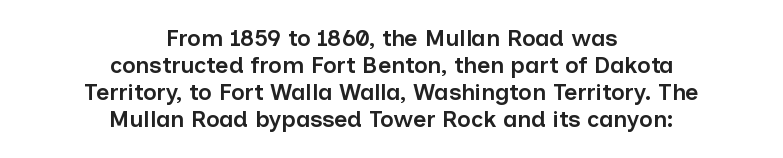
{"italic": "no", "bold": "semi", "underline": "no", "align": "center", "line_spacing_ratio": 1.18, "letter_spacing": "normal", "letter_spacing_em": 0.0, "glyph_px": 23}
